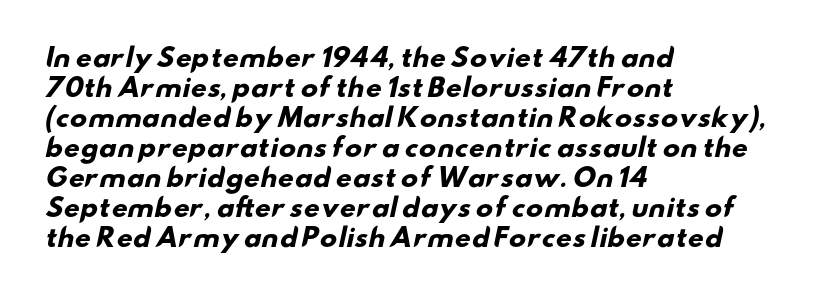
Characters follow at the spacing the type designer built in. Descender tails drop into unmarked territory. Which margin do the lines hug? The left one — the right edge is uneven. Every letter is thick-stroked: bold, no question.
